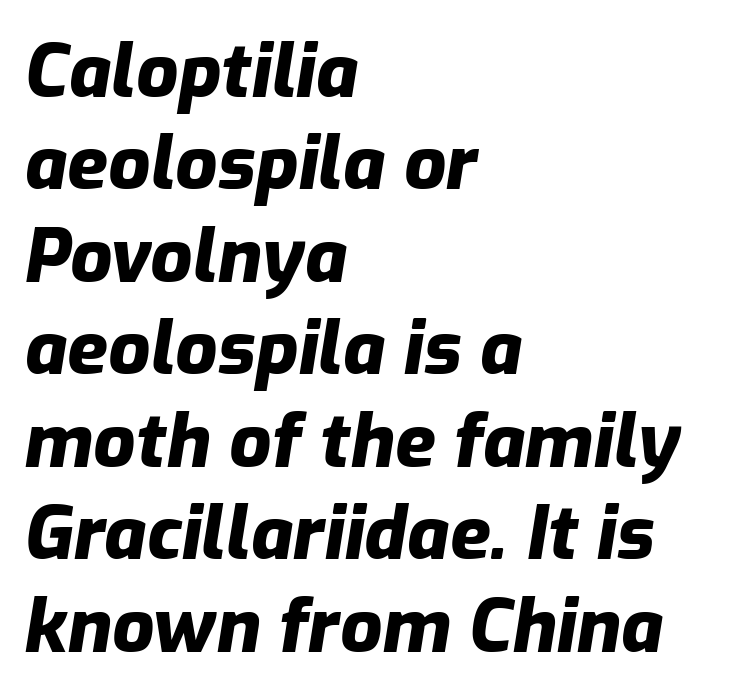
Default kerning and tracking; the words read as compact shapes. These lines were composed using italics. The foot of each line stays bare and open. Is there much room between lines? A standard amount, neither cramped nor airy. A classic flush-left, rag-right setting is used for this passage.
